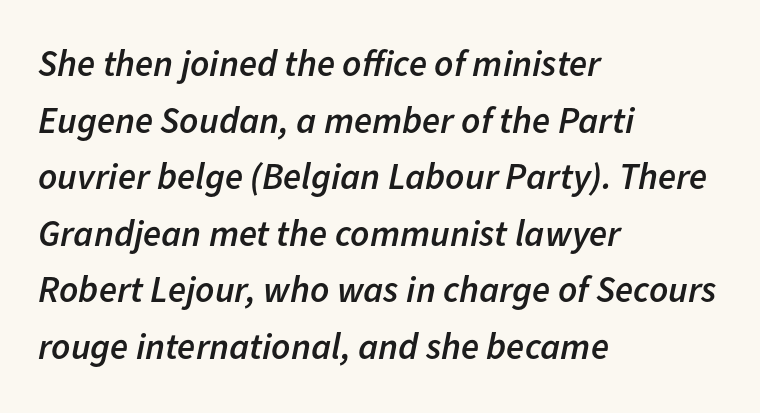
The image shows 37 px semibold type, italic (leaning right); set left-aligned, normal line spacing (1.53x), normal letter spacing, not underlined; low stroke contrast and a medium x-height.
